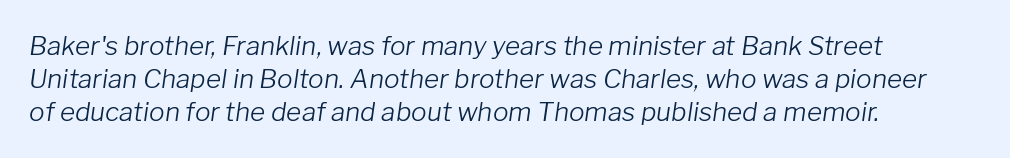
Q: Is the text bold? A: No.
Q: Is the text italic (slanted)? A: Yes, it leans right by about 8 degrees.
Q: Is the text underlined? A: No.
Q: How is the paragraph aligned? A: Left-aligned.
Q: Is the spacing between letters normal or unusually wide? A: Normal.
Q: Is the spacing between lines tight, normal or loose? A: Normal.
